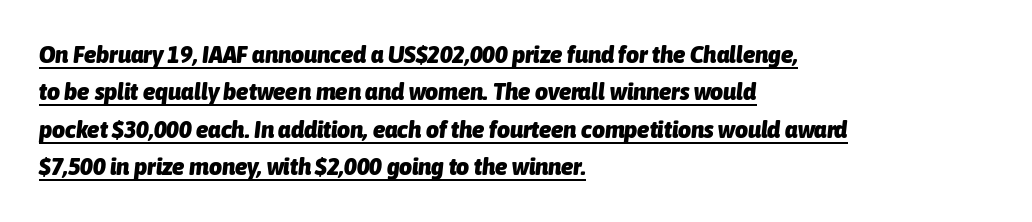
The image shows 25 px bold type, italic (leaning right); set left-aligned, normal line spacing (1.5x), normal letter spacing, underlined.
